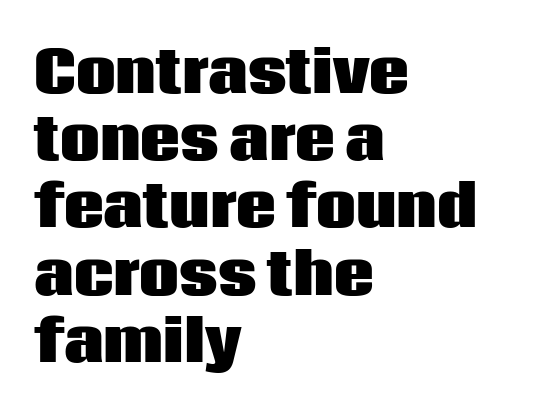
Q: Is the text bold? A: Yes.
Q: Is the text italic (slanted)? A: No, it is upright.
Q: Is the typeface a serif or a sans-serif typeface? A: Sans-serif.
Q: Is the text underlined? A: No.
Q: How is the paragraph aligned? A: Left-aligned.
Q: Is the spacing between letters normal or unusually wide? A: Normal.
Q: Width (condensed, normal, or wide)? A: Normal.
Q: Stroke contrast? A: Low.
Q: x-height? A: Large.
Q: Monospaced? A: No.
